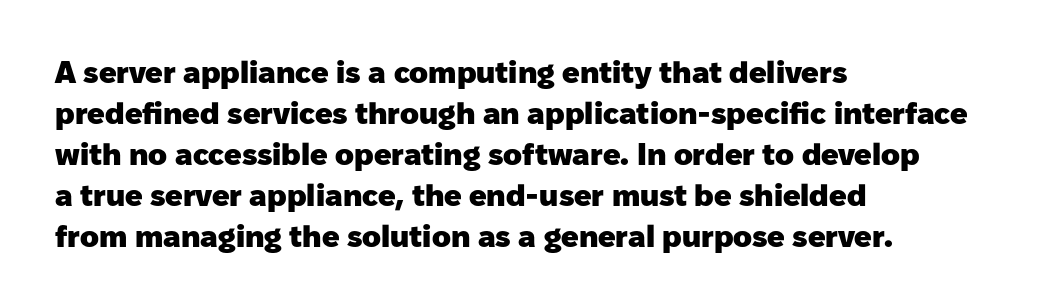
{"serif": "no", "italic": "no", "bold": "yes", "weight": "heavy", "width": "normal", "stroke_contrast": "low", "x_height": "medium", "monospaced": "no", "underline": "no", "align": "left", "line_spacing": "normal", "line_spacing_ratio": 1.32, "letter_spacing": "normal", "letter_spacing_em": 0.0, "glyph_px": 31}
